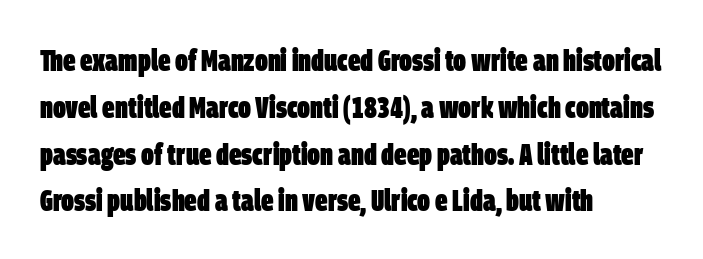
Bare-footed words on every line. This rendering uses left alignment, leaving the right contour irregular. A typesetter would label this face a sans. Here the designer chose a conventional face with non-uniform glyph widths. Heft: maximum for text — a bold. Characters follow at the spacing the type designer built in.
